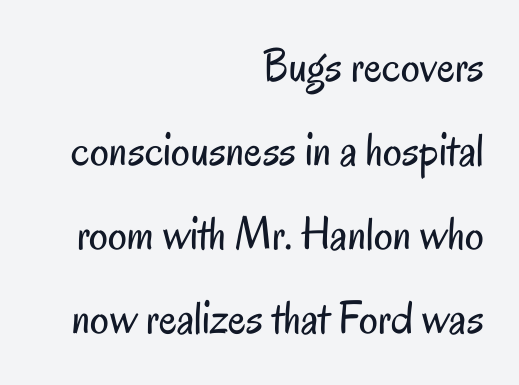
{"serif": "no", "italic": "no", "bold": "no", "weight": "regular", "width": "condensed", "stroke_contrast": "low", "x_height": "small", "monospaced": "no", "underline": "no", "align": "right", "line_spacing_ratio": 1.79, "letter_spacing": "normal", "letter_spacing_em": 0.0, "glyph_px": 47}
